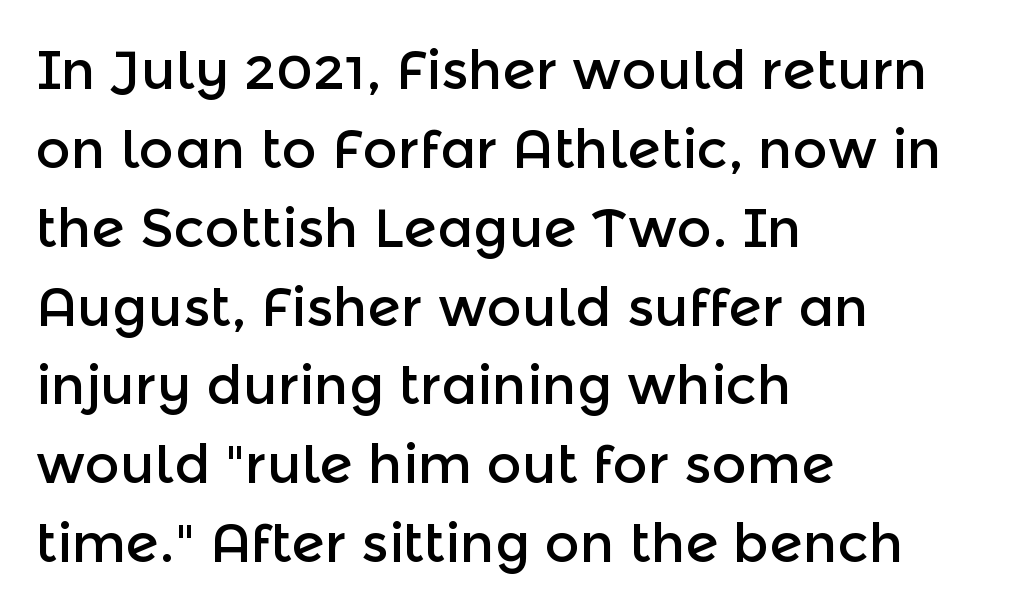
Notice how the stems are strictly vertical — no italics here. Letter spacing: default. Letters rest on an invisible, unmarked baseline. This rendering uses left alignment, leaving the right contour irregular.
